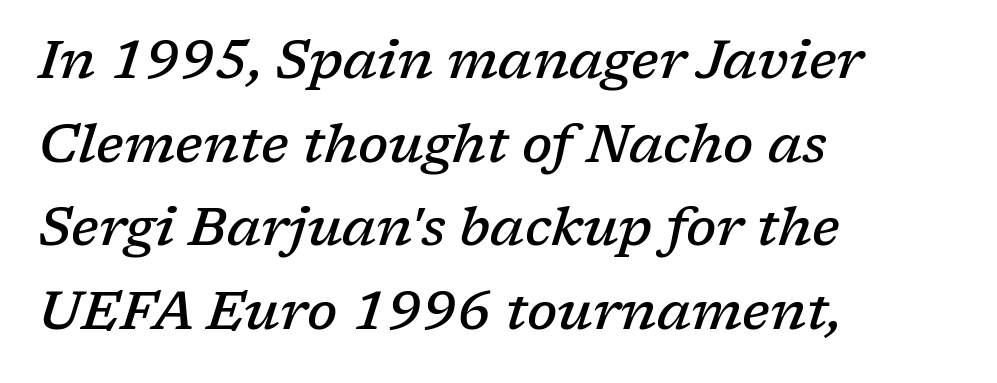
The horizontal fit of the characters is conventional and even. Bold? Not quite — semibold, heavier than regular but stopping short. Alignment: flush left. Look at the bottom of the vertical strokes: they flare into serifs here. Note the varied advance widths — an 'i' is clearly narrower than an 'm'. The specimen omits any rule beneath the text block's lines.
